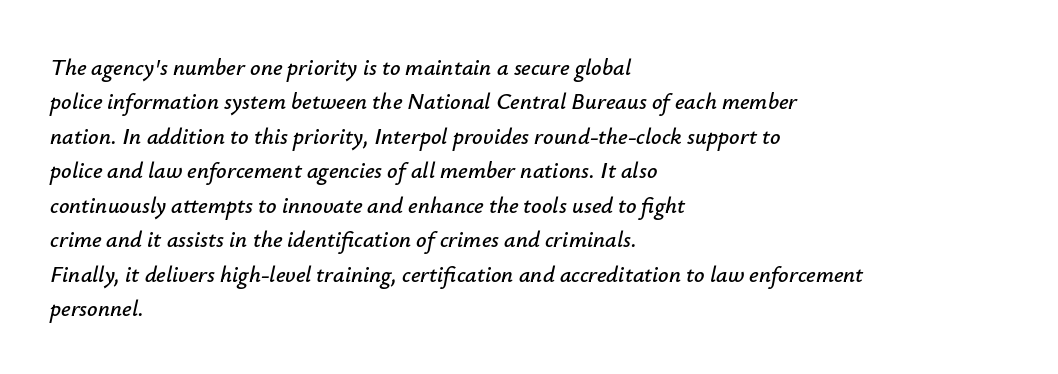
Q: Is the text italic (slanted)? A: Yes, it leans right by about 12 degrees.
Q: Is the text underlined? A: No.
Q: How is the paragraph aligned? A: Left-aligned.
Q: Is the spacing between letters normal or unusually wide? A: Normal.
Q: Is the spacing between lines tight, normal or loose? A: Normal.
